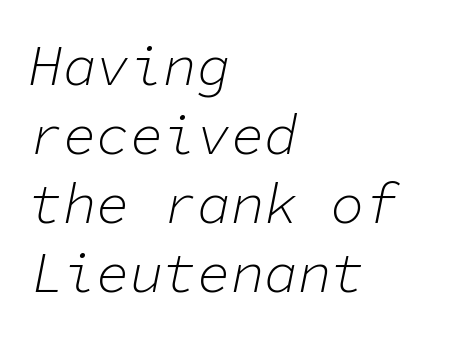
Q: Is the text bold? A: No.
Q: Is the text italic (slanted)? A: Yes, it leans right by about 11 degrees.
Q: Is the text underlined? A: No.
Q: How is the paragraph aligned? A: Left-aligned.
Q: Is the spacing between letters normal or unusually wide? A: Normal.
Q: Width (condensed, normal, or wide)? A: Normal.
Q: Stroke contrast? A: Low.
Q: x-height? A: Medium.
Q: Monospaced? A: Yes.
